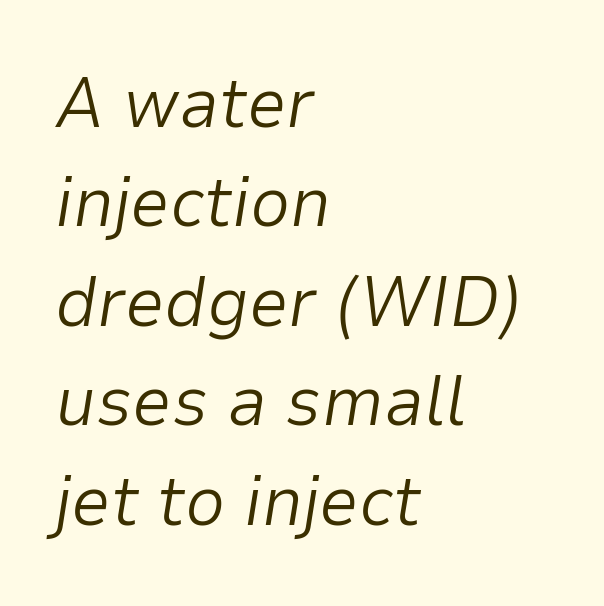
{"italic": "yes", "lean": "right", "slant_degrees": 9, "bold": "no", "weight": "light", "width": "normal", "stroke_contrast": "low", "x_height": "medium", "monospaced": "no", "underline": "no", "align": "left", "line_spacing": "normal", "line_spacing_ratio": 1.4, "letter_spacing": "normal", "letter_spacing_em": 0.0, "glyph_px": 71}
